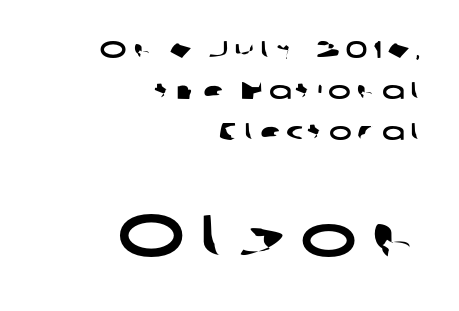
The image shows 60 px wide sans-serif type; set right-aligned, line spacing 1.71x, unusually wide letter spacing (+0.24 em), not underlined; the second (bottom) block is 2.5x larger; low stroke contrast and a medium x-height.
